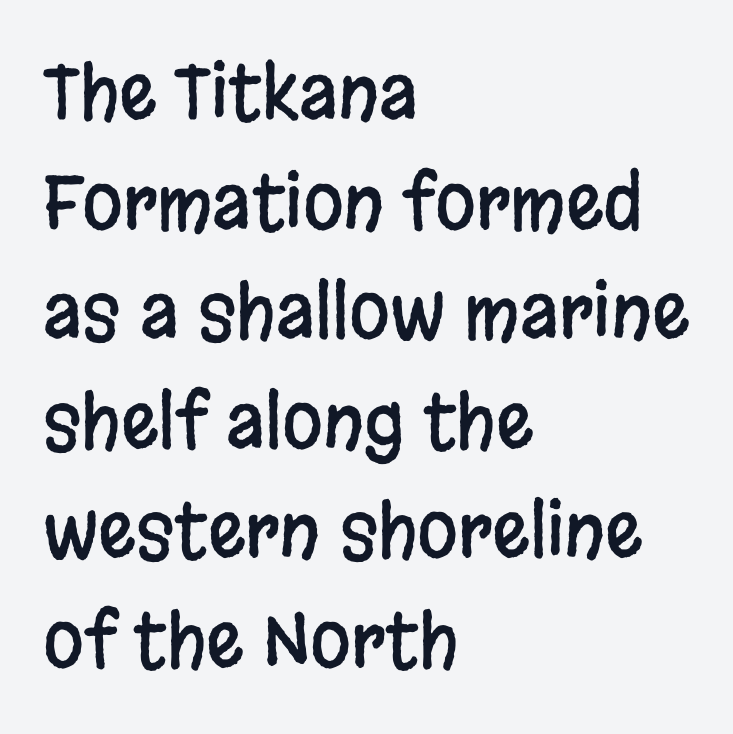
Q: Is the text italic (slanted)? A: No, it is upright.
Q: Is the typeface a serif or a sans-serif typeface? A: Sans-serif.
Q: Is the text underlined? A: No.
Q: How is the paragraph aligned? A: Left-aligned.
Q: Is the spacing between letters normal or unusually wide? A: Normal.
Q: Is the spacing between lines tight, normal or loose? A: Normal.
Q: Width (condensed, normal, or wide)? A: Condensed.
Q: Stroke contrast? A: Low.
Q: x-height? A: Large.
Q: Monospaced? A: No.
